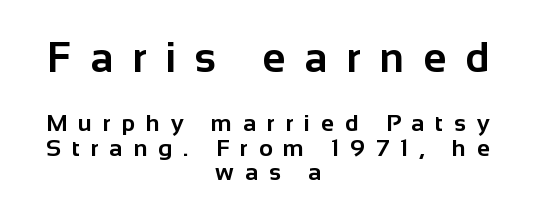
{"serif": "no", "italic": "no", "bold": "yes", "weight": "bold", "width": "normal", "stroke_contrast": "low", "x_height": "medium", "monospaced": "no", "underline": "no", "align": "center", "line_spacing": "tight", "line_spacing_ratio": 1.02, "letter_spacing": "wide", "letter_spacing_em": 0.45, "larger_block": "first", "size_ratio": 1.75, "glyph_px": 42}
